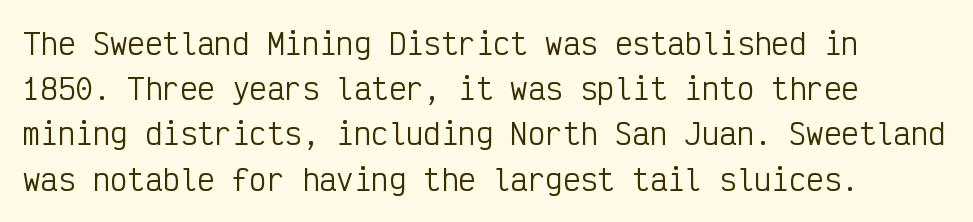
The image shows 29 px regular-weight, condensed sans-serif type, upright, monospaced; set normal line spacing (1.56x), normal letter spacing, not underlined; low stroke contrast and a medium x-height.
